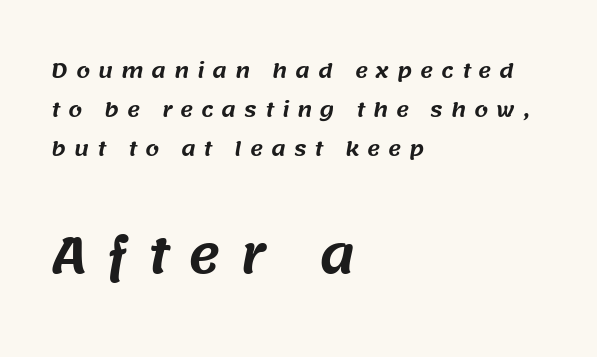
{"serif": "no", "width": "normal", "stroke_contrast": "medium", "x_height": "large", "monospaced": "no", "underline": "no", "align": "left", "line_spacing": "loose", "line_spacing_ratio": 1.95, "letter_spacing": "wide", "letter_spacing_em": 0.39, "larger_block": "second", "size_ratio": 2.45, "glyph_px": 49}
